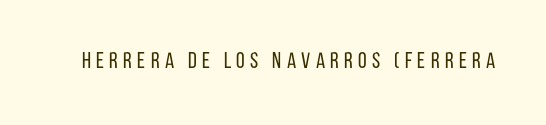
Q: Is the text bold? A: No.
Q: Is the text italic (slanted)? A: No, it is upright.
Q: Is the text underlined? A: No.
Q: Is the spacing between letters normal or unusually wide? A: Unusually wide.
